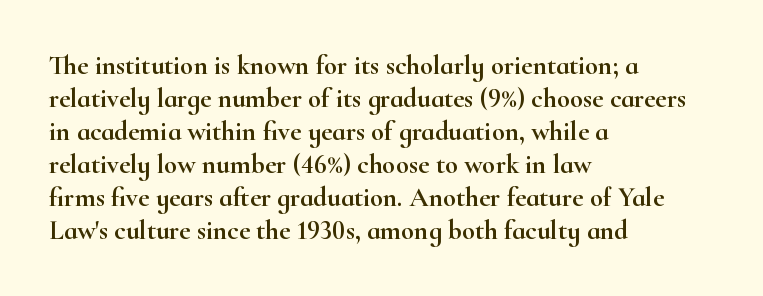
Q: Is the text italic (slanted)? A: No, it is upright.
Q: Is the text underlined? A: No.
Q: How is the paragraph aligned? A: Left-aligned.
Q: Is the spacing between letters normal or unusually wide? A: Normal.
